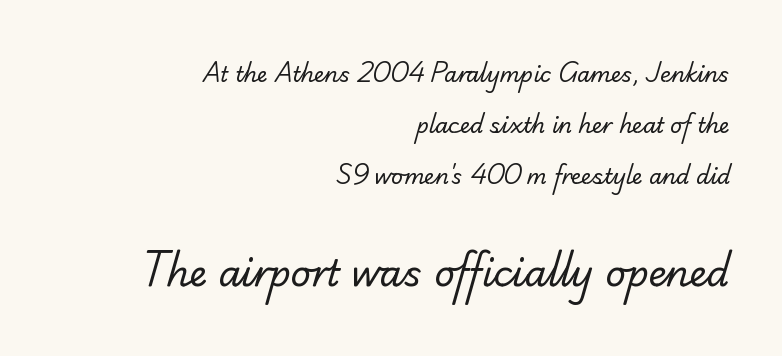
The image shows 36 px regular-weight serif type; set right-aligned, loose line spacing (2.44x), normal letter spacing, not underlined; the second (bottom) block is 1.71x larger; low stroke contrast and a small x-height.
